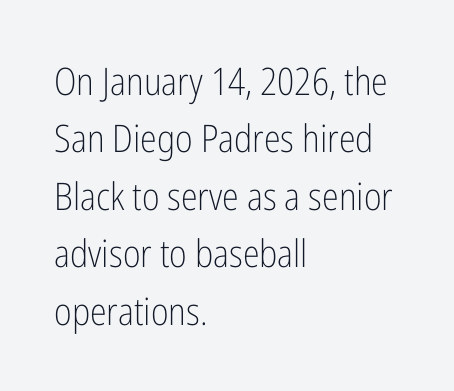
The image shows 38 px light, condensed sans-serif type, upright; set left-aligned, normal line spacing (1.51x), normal letter spacing, not underlined; low stroke contrast and a medium x-height.
